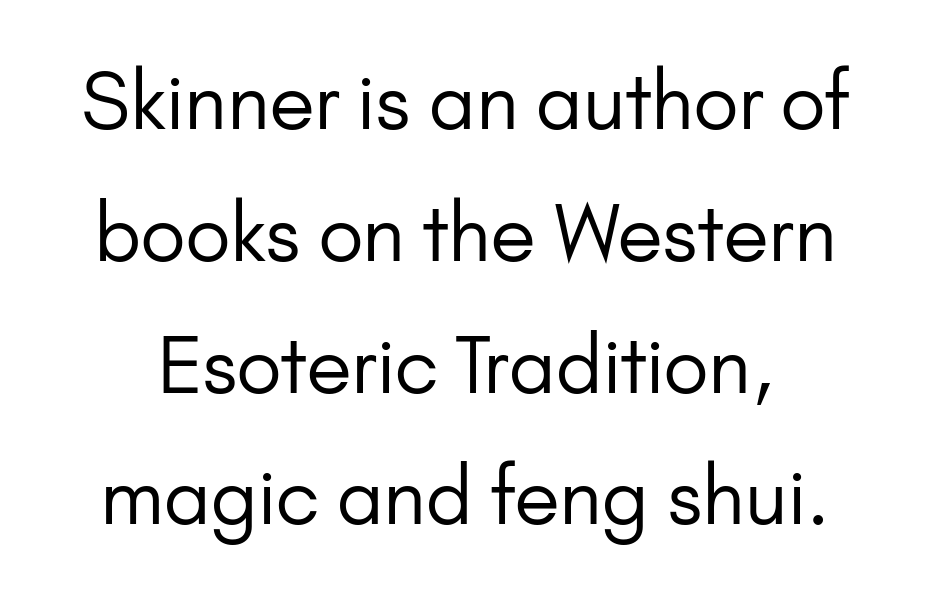
Q: Is the text bold? A: No.
Q: Is the text italic (slanted)? A: No, it is upright.
Q: Is the typeface a serif or a sans-serif typeface? A: Sans-serif.
Q: Is the text underlined? A: No.
Q: Is the spacing between letters normal or unusually wide? A: Normal.
Q: Is the spacing between lines tight, normal or loose? A: Normal.
Q: Width (condensed, normal, or wide)? A: Normal.
Q: Stroke contrast? A: Low.
Q: x-height? A: Small.
Q: Monospaced? A: No.
